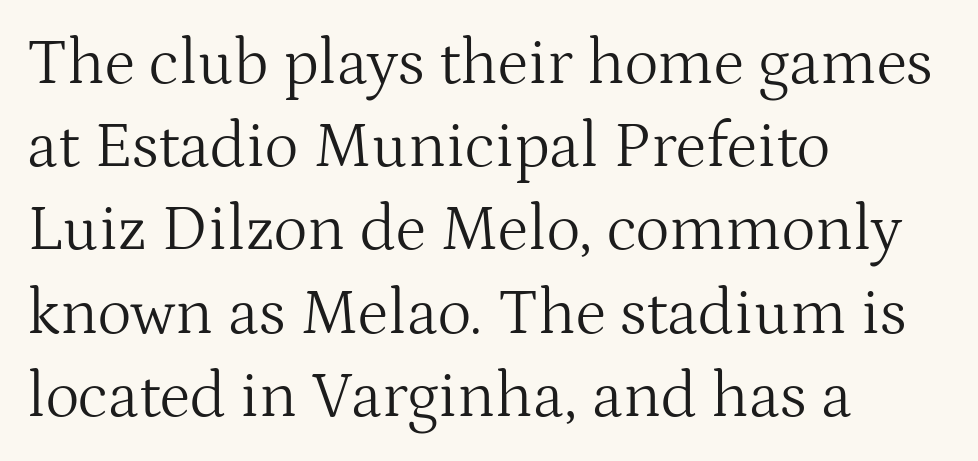
Q: Is the text bold? A: No.
Q: Is the text italic (slanted)? A: No, it is upright.
Q: Is the typeface a serif or a sans-serif typeface? A: Serif.
Q: Is the text underlined? A: No.
Q: How is the paragraph aligned? A: Left-aligned.
Q: Is the spacing between letters normal or unusually wide? A: Normal.
Q: Is the spacing between lines tight, normal or loose? A: Normal.
Q: Width (condensed, normal, or wide)? A: Normal.
Q: Stroke contrast? A: Medium.
Q: x-height? A: Medium.
Q: Monospaced? A: No.
